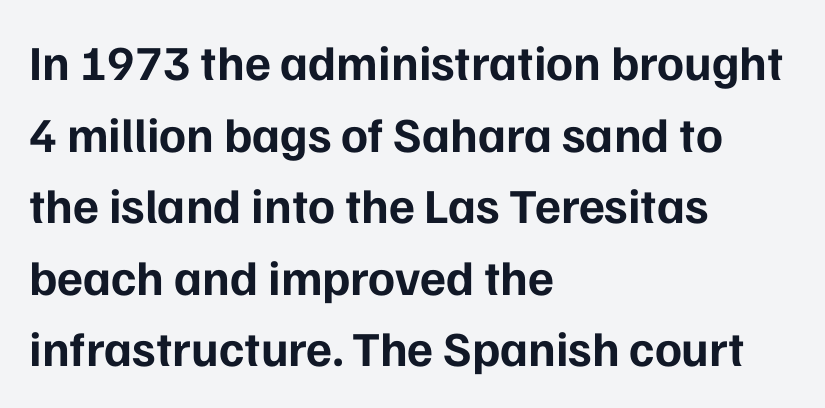
{"serif": "no", "italic": "no", "bold": "yes", "weight": "bold", "width": "normal", "stroke_contrast": "low", "x_height": "medium", "monospaced": "no", "underline": "no", "align": "left", "line_spacing": "normal", "line_spacing_ratio": 1.46, "letter_spacing": "normal", "letter_spacing_em": 0.0, "glyph_px": 49}
